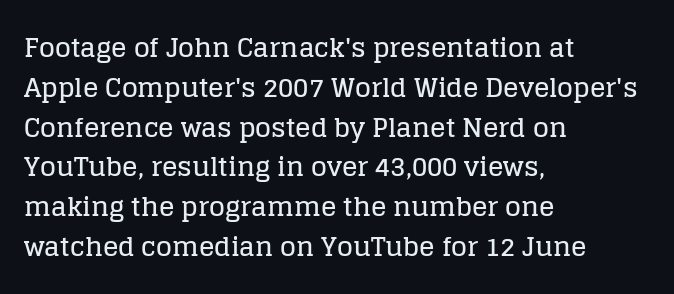
The image shows 26 px text type, upright; set left-aligned, normal line spacing (1.53x), normal letter spacing, not underlined.
